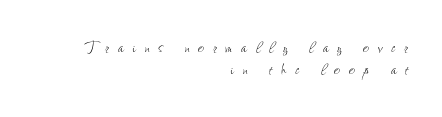
Underline: absent. The characters are drawn with everyday or finer stroke widths. Where is the straight margin? On the right. Caption: expanded tracking, letters set apart. Cramped leading.
